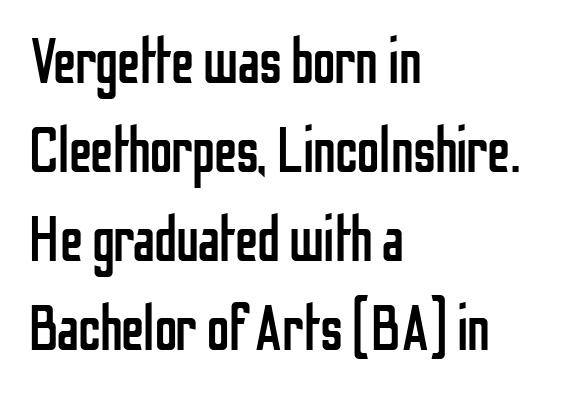
Q: Is the text bold? A: No.
Q: Is the text italic (slanted)? A: No, it is upright.
Q: Is the typeface a serif or a sans-serif typeface? A: Sans-serif.
Q: Is the text underlined? A: No.
Q: How is the paragraph aligned? A: Left-aligned.
Q: Is the spacing between letters normal or unusually wide? A: Normal.
Q: Is the spacing between lines tight, normal or loose? A: Normal.
Q: Width (condensed, normal, or wide)? A: Condensed.
Q: Stroke contrast? A: Low.
Q: x-height? A: Medium.
Q: Monospaced? A: No.
